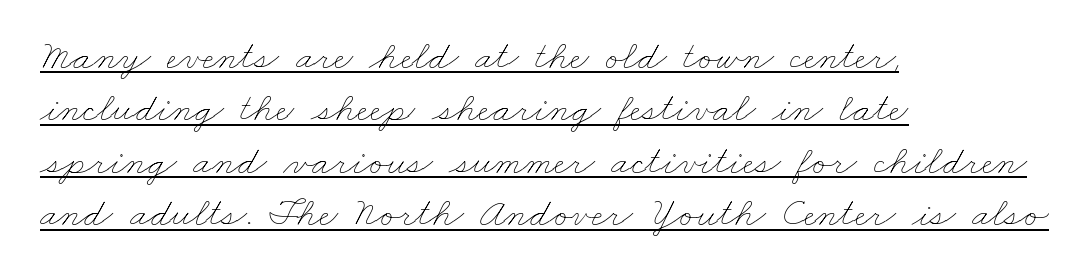
Q: Is the text bold? A: No.
Q: Is the text underlined? A: Yes.
Q: How is the paragraph aligned? A: Left-aligned.
Q: Is the spacing between letters normal or unusually wide? A: Normal.
Q: Is the spacing between lines tight, normal or loose? A: Normal.
Q: Width (condensed, normal, or wide)? A: Wide.
Q: Stroke contrast? A: Low.
Q: x-height? A: Small.
Q: Monospaced? A: No.
